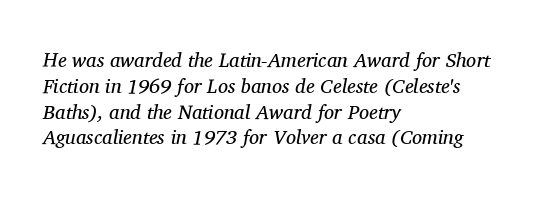
The image shows 20 px text type, italic (leaning right); set left-aligned, normal line spacing (1.29x), normal letter spacing, not underlined.
